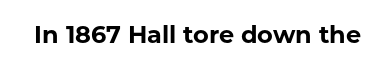
Q: Is the text bold? A: Yes.
Q: Is the text italic (slanted)? A: No, it is upright.
Q: Is the text underlined? A: No.
Q: Is the spacing between letters normal or unusually wide? A: Normal.
